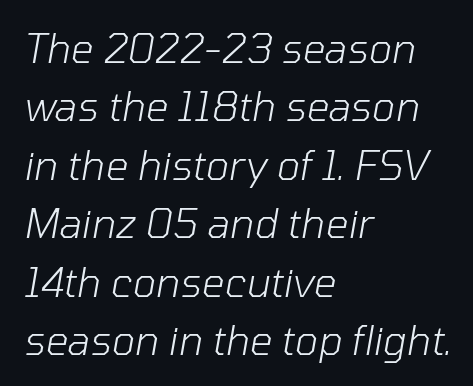
The image shows 40 px light type, italic (leaning right); set left-aligned, normal line spacing (1.46x), normal letter spacing, not underlined; low stroke contrast and a medium x-height.
